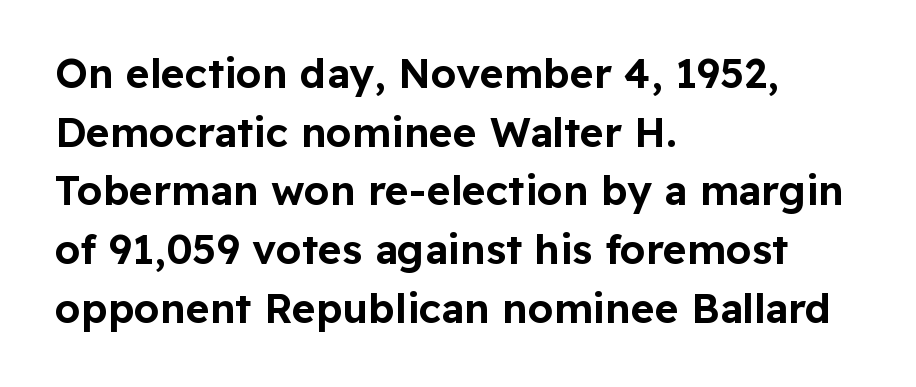
The image shows 41 px sans-serif type, upright; set left-aligned, normal line spacing (1.43x), normal letter spacing, not underlined; low stroke contrast and a medium x-height.
